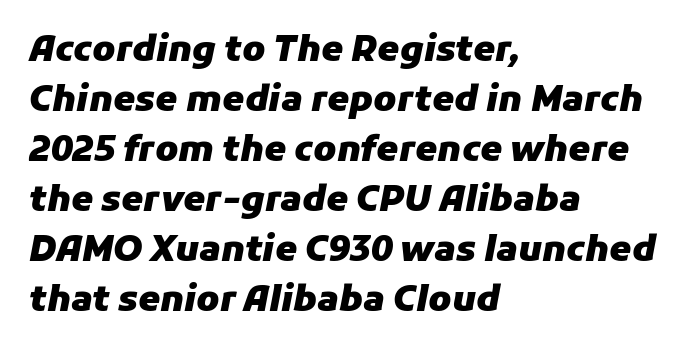
The words here are not underlined. The whole block is typeset with a tilt. Thick stems and heavy bowls — unmistakably bold. Glyph-to-glyph distance matches everyday printed text. These lines are rendered in a variable-pitch font. Regarding leading, the lines here are spaced in the standard way.
